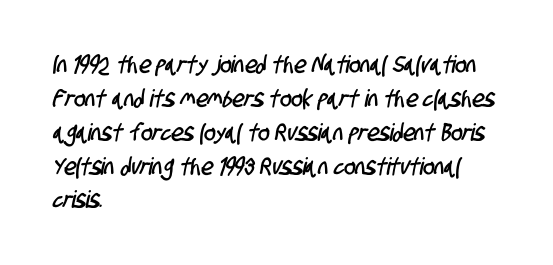
The image shows 24 px text type; set left-aligned, normal line spacing (1.41x), normal letter spacing, not underlined.
